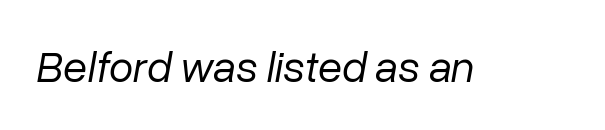
Q: Is the text bold? A: No.
Q: Is the text italic (slanted)? A: Yes, it leans right by about 10 degrees.
Q: Is the text underlined? A: No.
Q: Is the spacing between letters normal or unusually wide? A: Normal.
Q: Width (condensed, normal, or wide)? A: Normal.
Q: Stroke contrast? A: Low.
Q: x-height? A: Medium.
Q: Monospaced? A: No.
